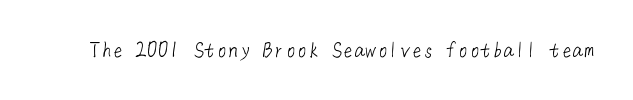
Between one letter and the next there's only the usual sliver of space. Weight: in the light-to-regular range. This rendering features lettering with no underline.
